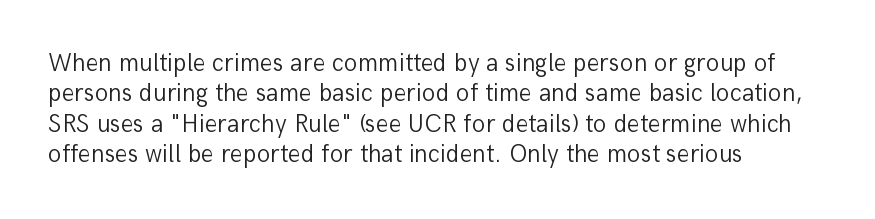
The image shows 25 px text type, upright; set left-aligned, line spacing 1.22x, normal letter spacing, not underlined.
